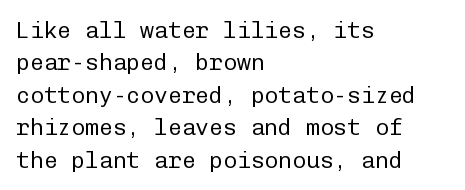
The tracking reads as untouched default to a designer's eye. Layout note: lines flush left. Students, observe: this is what conventionally led text looks like. Underline: absent.
